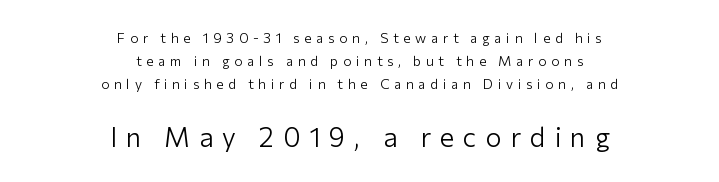
Vertical spacing — default. Is the stroke heavy? The answer is a plain regular-or-lighter. Here the glyphs are tracked loosely, breaking word shapes into spaced letters. The strip under each line holds only bare page.
